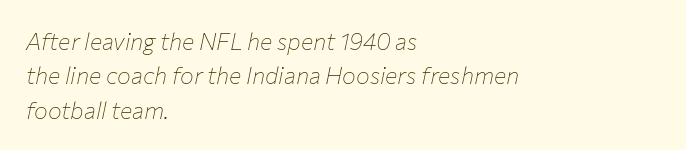
Only glyphs here, with clear space below each row. Compared with typical paragraphs, the rows here are spaced about the same. These lines stack with their left ends in a neat column. Look at the tracking — it's just the regular setting, nothing added. Rendered with sloped, italic letterforms. Nothing heavy about these letters — not bold at all.
